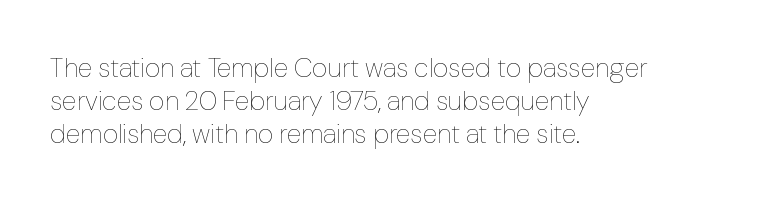
The image shows 27 px text type, upright; set left-aligned, line spacing 1.23x, normal letter spacing, not underlined.
